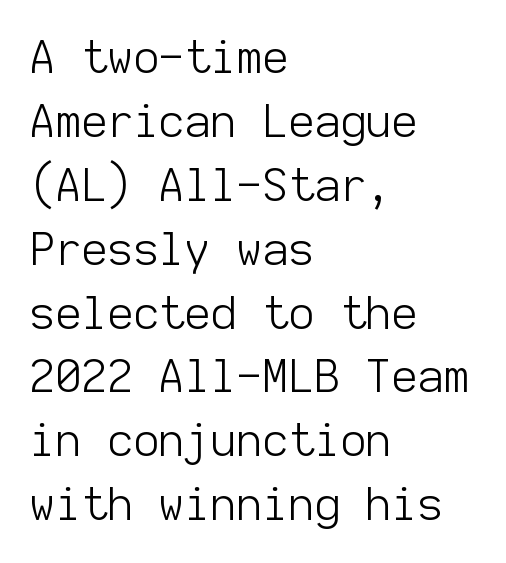
The image shows 45 px light sans-serif type, upright, monospaced; set left-aligned, normal line spacing (1.42x), normal letter spacing, not underlined; low stroke contrast and a medium x-height.
